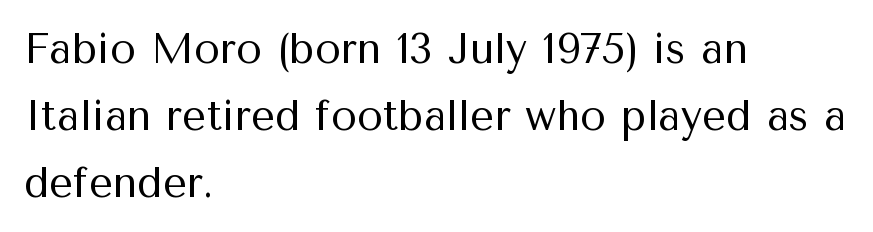
You could not count columns in this text — the font is proportionally spaced. In terms of letterform style, serifs are entirely absent. No letter is thick-stroked: the sample isn't bold. Interline gaps are of average width in this sample.
